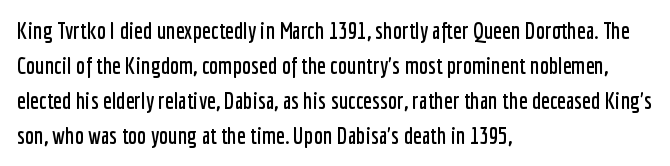
Q: Is the text italic (slanted)? A: No, it is upright.
Q: Is the text underlined? A: No.
Q: How is the paragraph aligned? A: Left-aligned.
Q: Is the spacing between letters normal or unusually wide? A: Normal.
Q: Is the spacing between lines tight, normal or loose? A: Normal.
